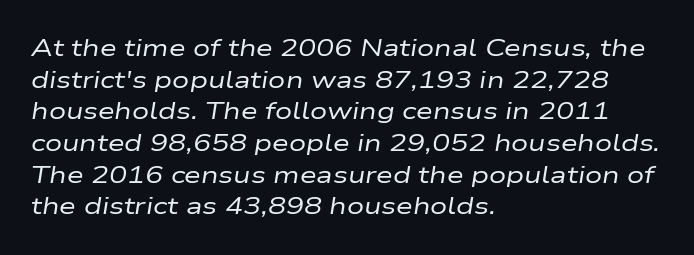
{"italic": "yes", "lean": "right", "slant_degrees": 9, "bold": "no", "underline": "no", "align": "left", "line_spacing": "normal", "line_spacing_ratio": 1.32, "letter_spacing": "normal", "letter_spacing_em": 0.0, "glyph_px": 24}
